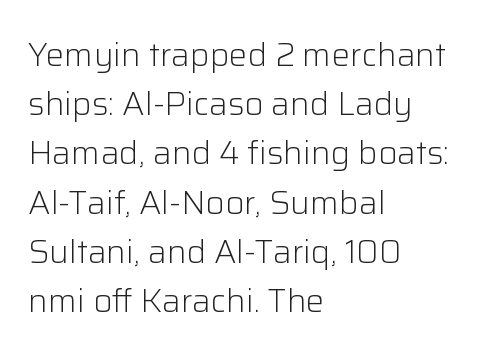
The image shows 33 px light sans-serif type, upright; set left-aligned, normal line spacing (1.49x), normal letter spacing, not underlined; low stroke contrast and a medium x-height.
